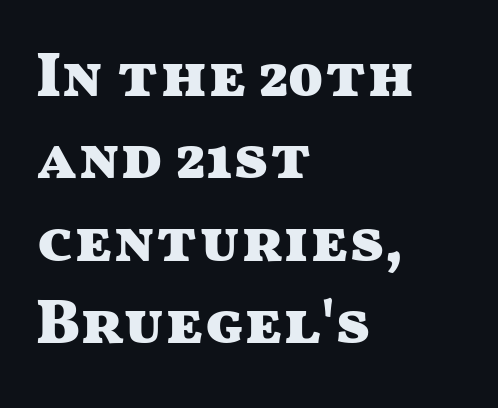
Students, note that the glyphs here touch the page at normal intervals. Pretty heavy lettering here — definitely bold. These lines were composed using upright roman letters. The rendering anchors every line to the left-hand side. The words here are not underlined.
